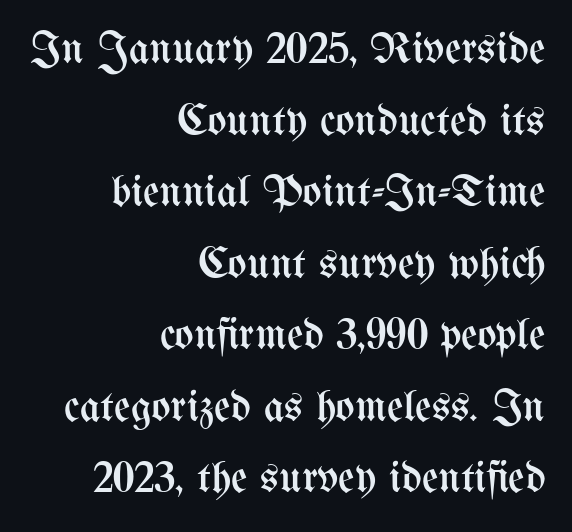
The image shows 45 px regular-weight, condensed type, upright; set right-aligned, normal line spacing (1.59x), normal letter spacing, not underlined; medium stroke contrast and a medium x-height.
